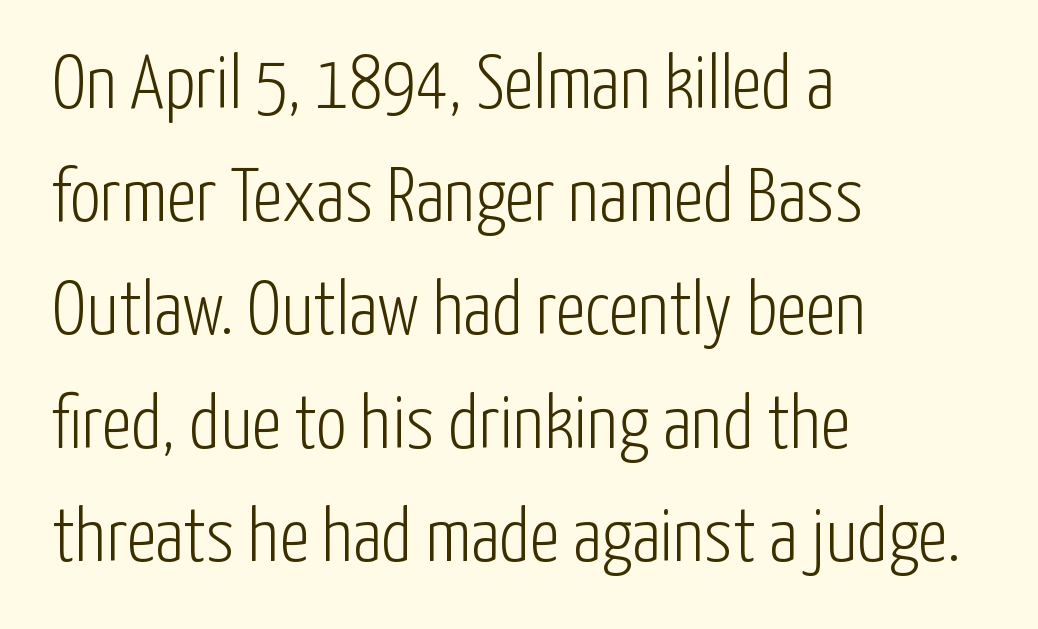
Q: Is the text bold? A: No.
Q: Is the text italic (slanted)? A: No, it is upright.
Q: Is the typeface a serif or a sans-serif typeface? A: Sans-serif.
Q: Is the text underlined? A: No.
Q: How is the paragraph aligned? A: Left-aligned.
Q: Is the spacing between letters normal or unusually wide? A: Normal.
Q: Is the spacing between lines tight, normal or loose? A: Normal.
Q: Width (condensed, normal, or wide)? A: Condensed.
Q: Stroke contrast? A: Low.
Q: x-height? A: Medium.
Q: Monospaced? A: No.
